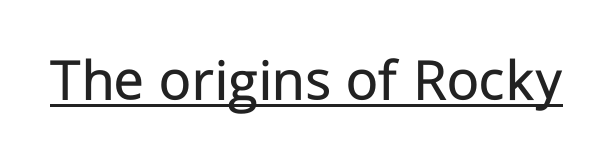
Q: Is the text bold? A: No.
Q: Is the text italic (slanted)? A: No, it is upright.
Q: Is the typeface a serif or a sans-serif typeface? A: Sans-serif.
Q: Is the text underlined? A: Yes.
Q: Is the spacing between letters normal or unusually wide? A: Normal.
Q: Width (condensed, normal, or wide)? A: Normal.
Q: Stroke contrast? A: Low.
Q: x-height? A: Medium.
Q: Monospaced? A: No.
